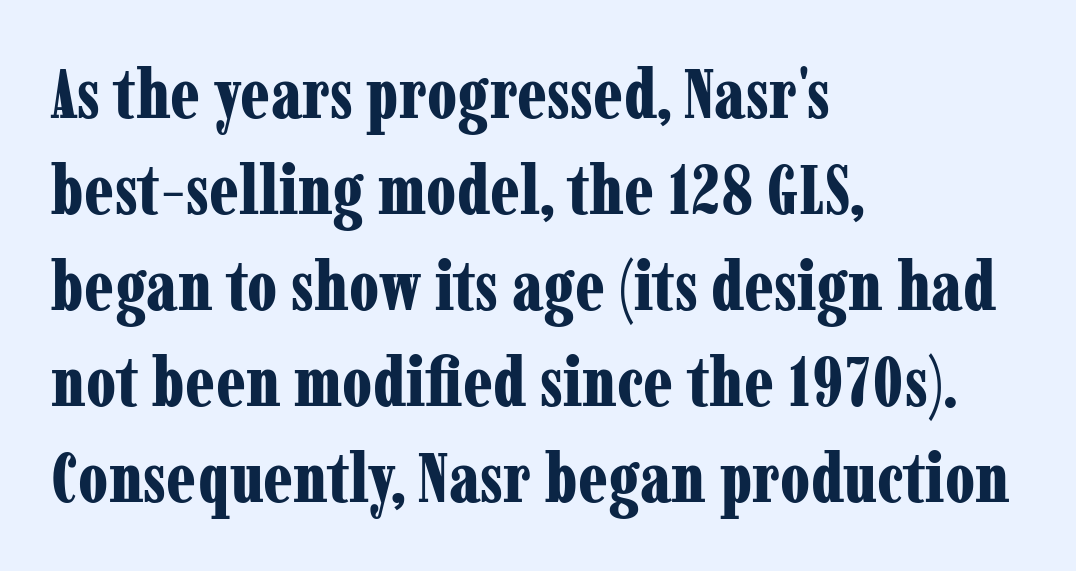
The typeface chosen for these lines features serifs. Rule under the text: the space is simply empty. One glance says typical: line gaps are just what's usual. Students, this is bold: see how much ink each stroke carries.
